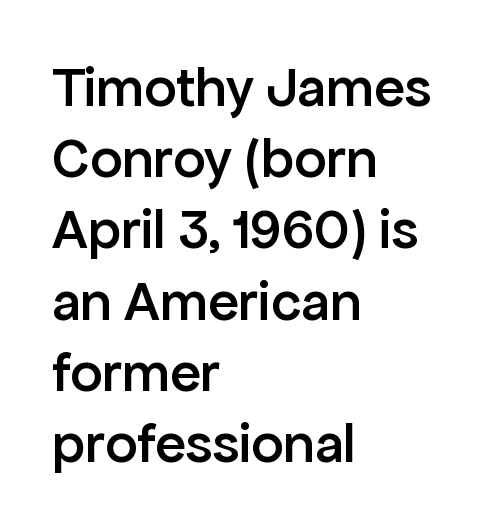
The letters stand upright; this is a roman face. Decoration check: the copy has no underline. Stems and bowls a touch heavier than normal — semibold. A typesetter would label this face a sans. These lines are set flush left with a ragged right edge.
